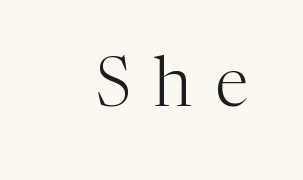
Q: Is the text bold? A: No.
Q: Is the text italic (slanted)? A: No, it is upright.
Q: Is the typeface a serif or a sans-serif typeface? A: Serif.
Q: Is the text underlined? A: No.
Q: Is the spacing between letters normal or unusually wide? A: Unusually wide.
Q: Width (condensed, normal, or wide)? A: Normal.
Q: Stroke contrast? A: Medium.
Q: x-height? A: Medium.
Q: Monospaced? A: No.
